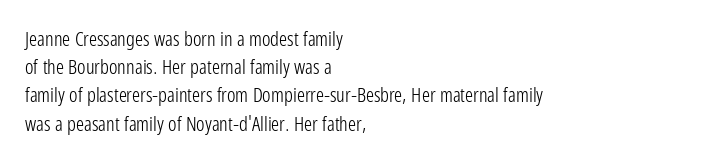
Q: Is the text bold? A: No.
Q: Is the text italic (slanted)? A: No, it is upright.
Q: Is the text underlined? A: No.
Q: How is the paragraph aligned? A: Left-aligned.
Q: Is the spacing between letters normal or unusually wide? A: Normal.
Q: Is the spacing between lines tight, normal or loose? A: Normal.
